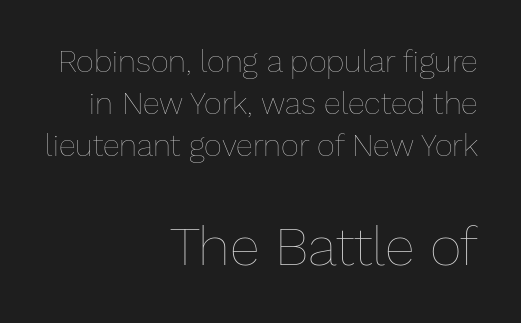
{"italic": "no", "bold": "no", "weight": "thin", "width": "normal", "stroke_contrast": "low", "x_height": "medium", "monospaced": "no", "underline": "no", "align": "right", "line_spacing": "normal", "line_spacing_ratio": 1.36, "letter_spacing": "normal", "letter_spacing_em": 0.0, "larger_block": "second", "size_ratio": 1.77, "glyph_px": 55}
